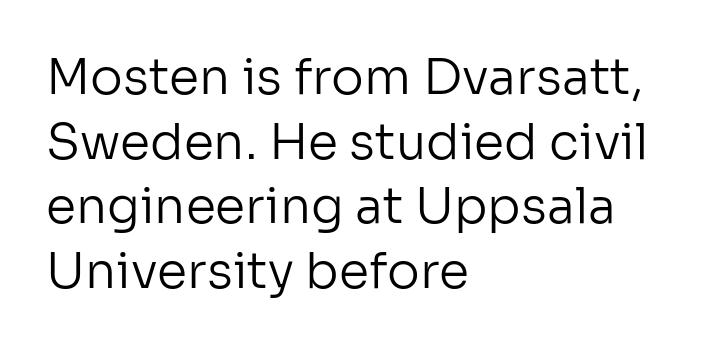
The image shows 49 px regular-weight sans-serif type, upright; set left-aligned, normal line spacing (1.32x), normal letter spacing, not underlined; low stroke contrast and a medium x-height.
